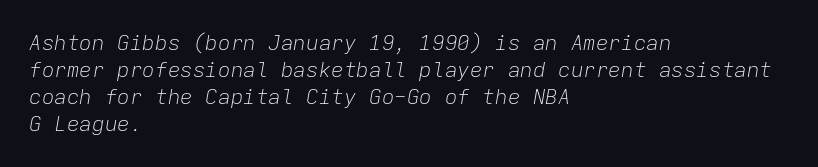
{"italic": "yes", "lean": "right", "slant_degrees": 9, "bold": "no", "underline": "no", "align": "left", "line_spacing": "normal", "line_spacing_ratio": 1.29, "letter_spacing": "normal", "letter_spacing_em": 0.0, "glyph_px": 21}
